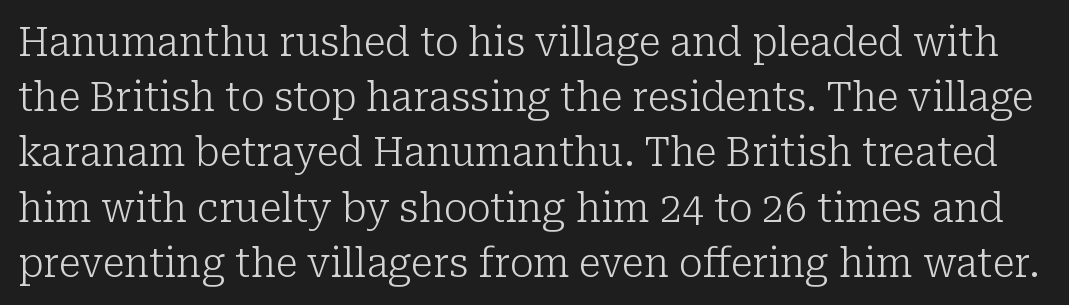
These lines sit exactly where default settings would place them. Letter spacing: default. Honestly, there is no underline to notice here at all. This is the regular roman posture of the typeface. Serif or sans? Serif — the stroke terminals have little feet. Looks like regular typesetting: each glyph gets only the width it needs.
